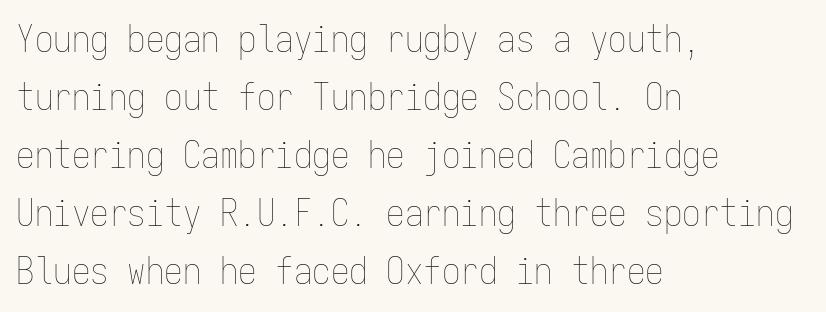
{"italic": "no", "bold": "no", "weight": "thin", "width": "condensed", "stroke_contrast": "low", "x_height": "medium", "monospaced": "yes", "underline": "no", "align": "left", "line_spacing": "normal", "line_spacing_ratio": 1.57, "letter_spacing": "normal", "letter_spacing_em": 0.0, "glyph_px": 37}
